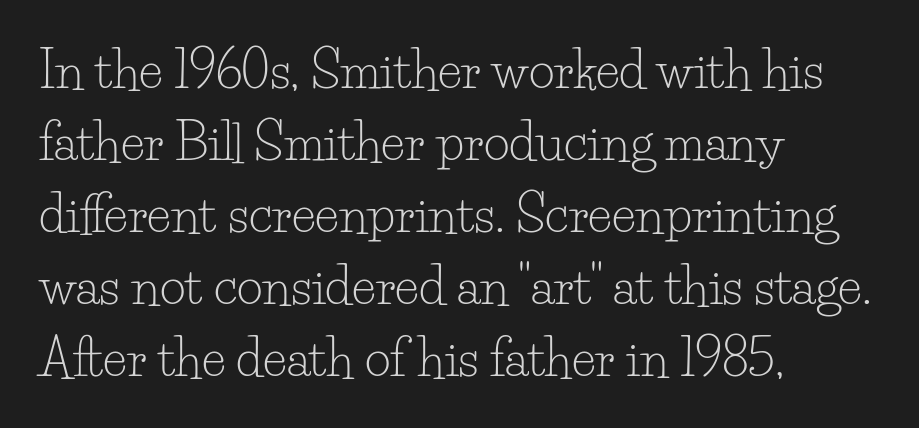
The image shows 50 px light serif type, upright; set left-aligned, normal line spacing (1.44x), normal letter spacing, not underlined; low stroke contrast and a small x-height.
